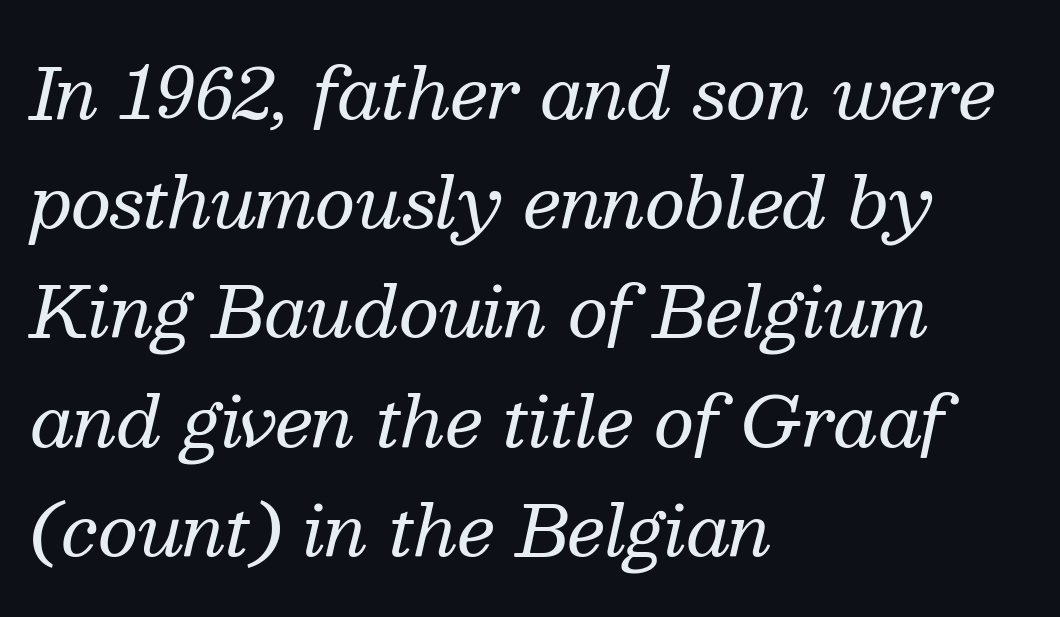
The image shows 70 px regular-weight serif type, italic (leaning right); set left-aligned, normal line spacing (1.56x), normal letter spacing, not underlined; medium stroke contrast and a medium x-height.
